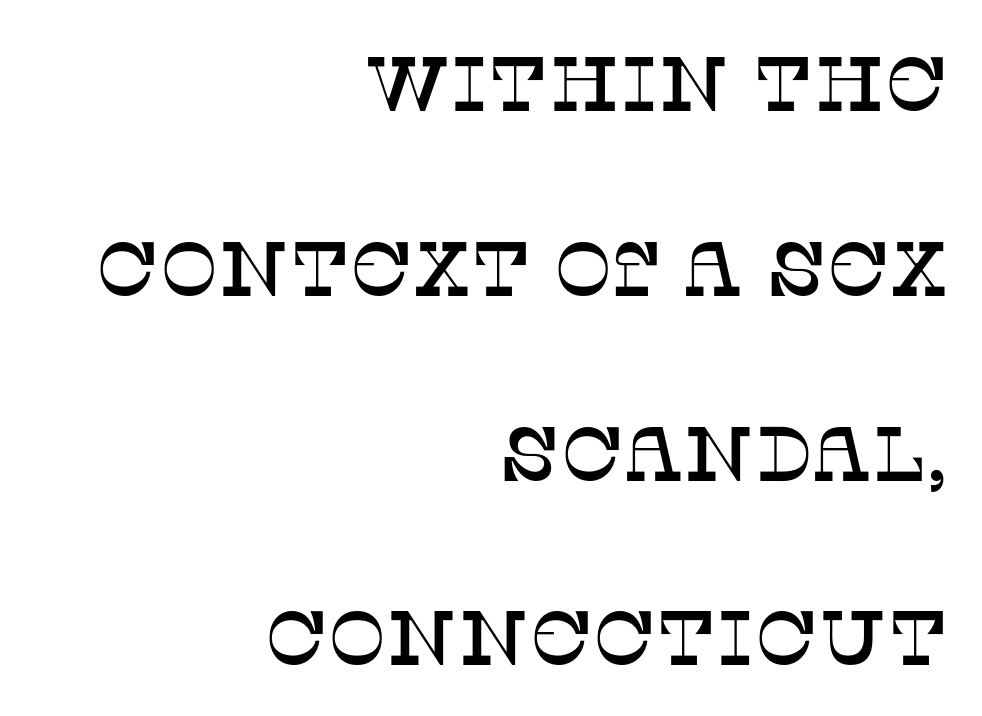
Q: Is the text italic (slanted)? A: No, it is upright.
Q: Is the typeface a serif or a sans-serif typeface? A: Serif.
Q: Is the text underlined? A: No.
Q: How is the paragraph aligned? A: Right-aligned.
Q: Is the spacing between letters normal or unusually wide? A: Normal.
Q: Is the spacing between lines tight, normal or loose? A: Loose.
Q: Width (condensed, normal, or wide)? A: Normal.
Q: Stroke contrast? A: Low.
Q: x-height? A: Large.
Q: Monospaced? A: No.
